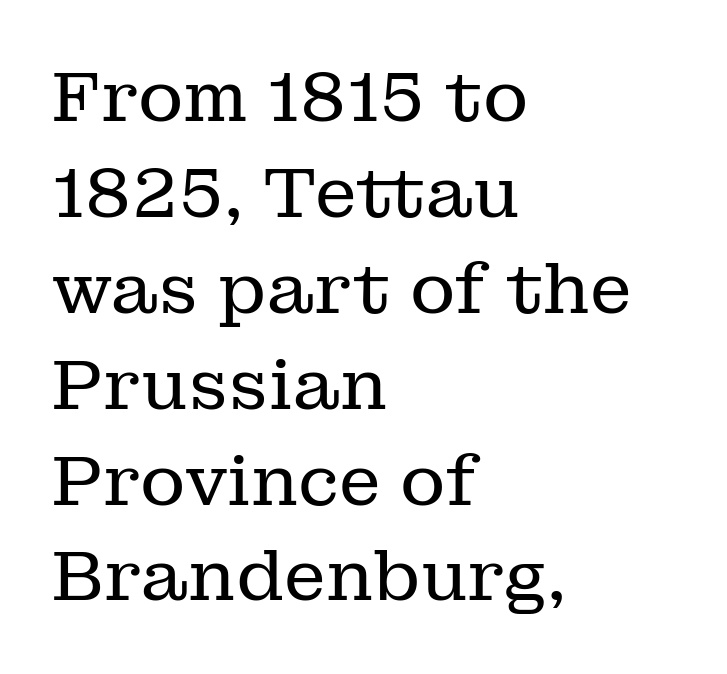
One glance says typical: line gaps are just what's usual. Vertical stems look standard width or narrower in stroke. Underlining? Definitely not there. The typography opts for an upright posture over an oblique one.
